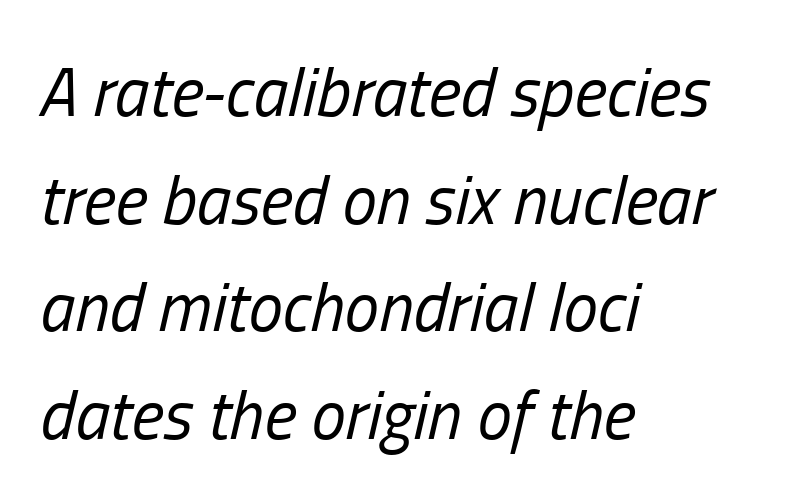
{"italic": "yes", "lean": "right", "slant_degrees": 13, "bold": "no", "weight": "regular", "width": "condensed", "stroke_contrast": "low", "x_height": "medium", "monospaced": "no", "underline": "no", "align": "left", "line_spacing": "normal", "line_spacing_ratio": 1.56, "letter_spacing": "normal", "letter_spacing_em": 0.0, "glyph_px": 69}
